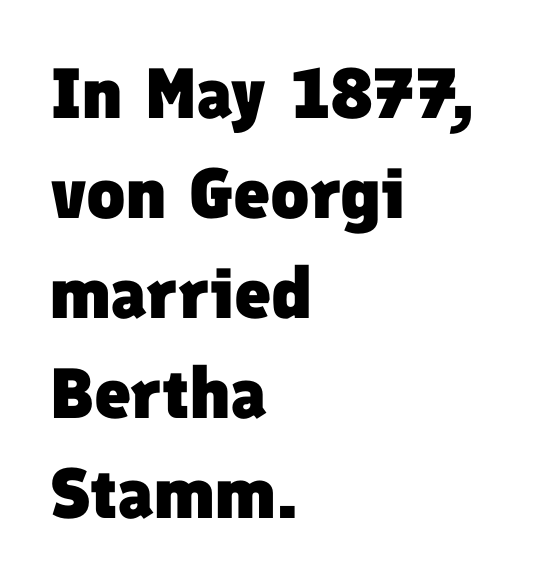
{"serif": "no", "bold": "yes", "weight": "heavy", "width": "normal", "stroke_contrast": "low", "x_height": "medium", "monospaced": "no", "underline": "no", "align": "left", "line_spacing": "normal", "line_spacing_ratio": 1.41, "letter_spacing": "normal", "letter_spacing_em": 0.0, "glyph_px": 71}
